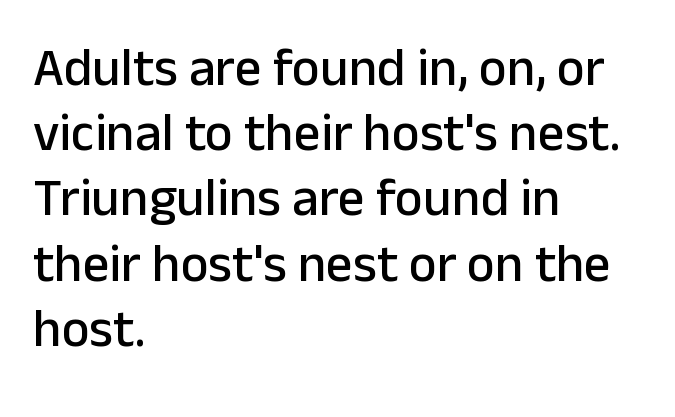
The image shows 53 px sans-serif type, upright; set left-aligned, line spacing 1.23x, normal letter spacing, not underlined; low stroke contrast and a medium x-height.
